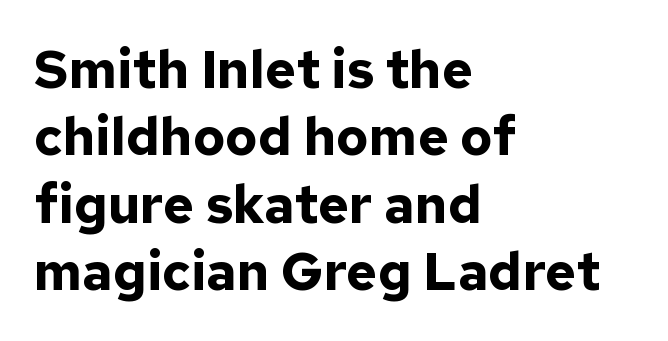
The image shows 53 px bold sans-serif type, upright; set left-aligned, normal line spacing (1.27x), normal letter spacing, not underlined; low stroke contrast and a medium x-height.
